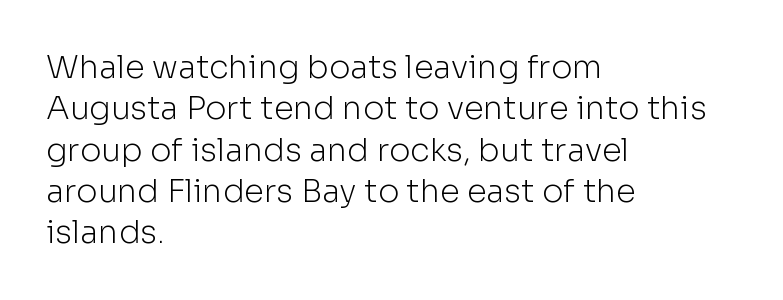
The image shows 32 px light sans-serif type, upright; set left-aligned, normal line spacing (1.29x), normal letter spacing, not underlined; low stroke contrast and a medium x-height.
